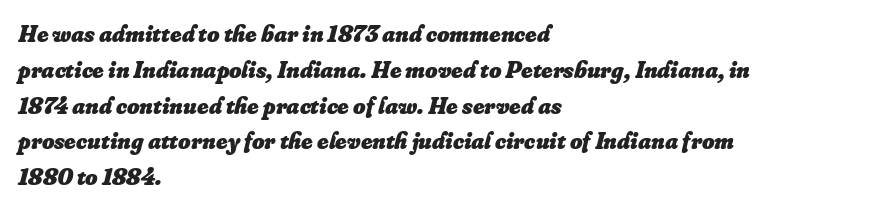
The image shows 24 px bold type, italic (leaning right); set left-aligned, normal line spacing (1.49x), normal letter spacing, not underlined.
